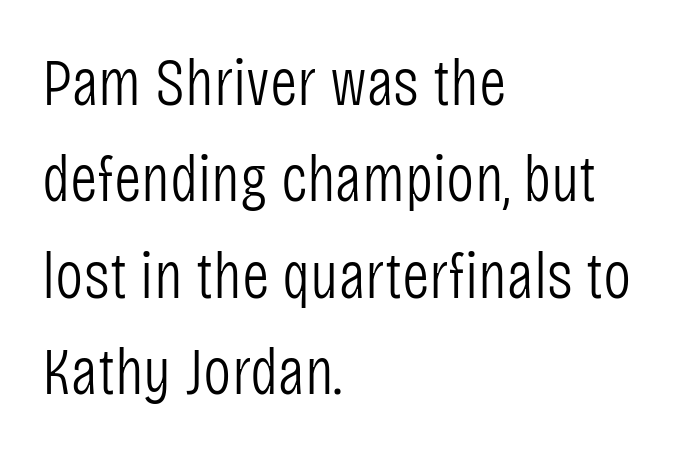
Q: Is the text bold? A: No.
Q: Is the text italic (slanted)? A: No, it is upright.
Q: Is the typeface a serif or a sans-serif typeface? A: Sans-serif.
Q: Is the text underlined? A: No.
Q: How is the paragraph aligned? A: Left-aligned.
Q: Is the spacing between letters normal or unusually wide? A: Normal.
Q: Is the spacing between lines tight, normal or loose? A: Normal.
Q: Width (condensed, normal, or wide)? A: Condensed.
Q: Stroke contrast? A: Low.
Q: x-height? A: Large.
Q: Monospaced? A: No.
